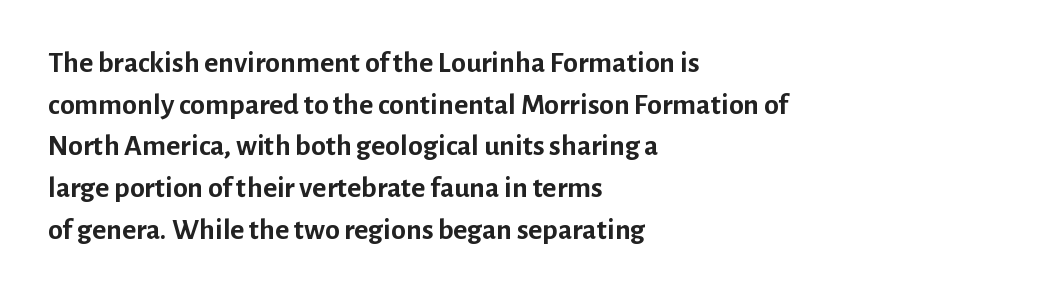
Q: Is the text bold? A: Yes.
Q: Is the text italic (slanted)? A: No, it is upright.
Q: Is the typeface a serif or a sans-serif typeface? A: Sans-serif.
Q: Is the text underlined? A: No.
Q: How is the paragraph aligned? A: Left-aligned.
Q: Is the spacing between letters normal or unusually wide? A: Normal.
Q: Is the spacing between lines tight, normal or loose? A: Normal.
Q: Width (condensed, normal, or wide)? A: Normal.
Q: Stroke contrast? A: Low.
Q: x-height? A: Medium.
Q: Monospaced? A: No.
